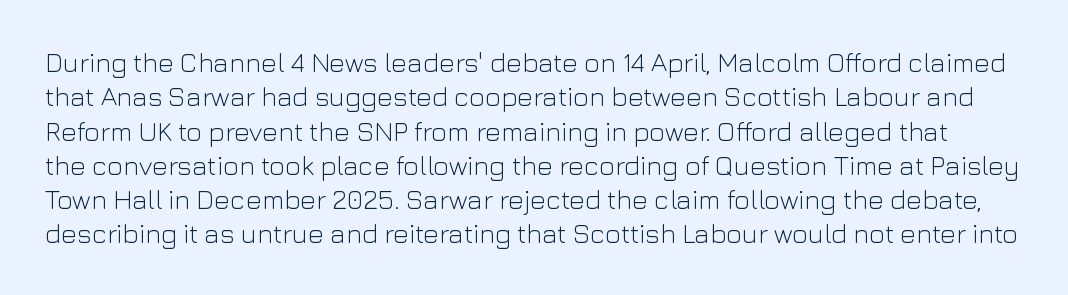
The letters stand straight up with perfectly vertical stems. Inter-character spacing is left at the font's built-in metrics. A normal amount of white space separates one row of letters from the next. Descender tails drop into unmarked territory. The letters look calm and open, with moderate or lighter stems.
